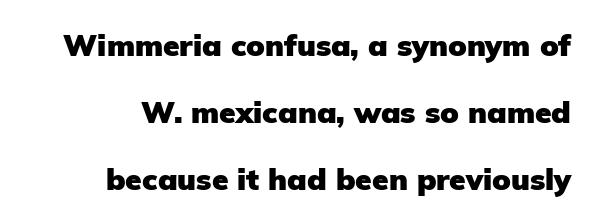
Q: Is the text bold? A: Yes.
Q: Is the text italic (slanted)? A: No, it is upright.
Q: Is the typeface a serif or a sans-serif typeface? A: Sans-serif.
Q: Is the text underlined? A: No.
Q: Is the spacing between letters normal or unusually wide? A: Normal.
Q: Is the spacing between lines tight, normal or loose? A: Loose.
Q: Width (condensed, normal, or wide)? A: Normal.
Q: Stroke contrast? A: Low.
Q: x-height? A: Medium.
Q: Monospaced? A: No.
